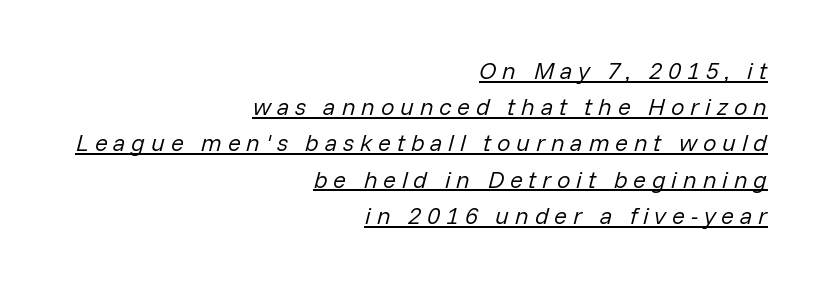
The image shows 24 px text type, italic (leaning right); set right-aligned, normal line spacing (1.51x), unusually wide letter spacing (+0.24 em), underlined.
